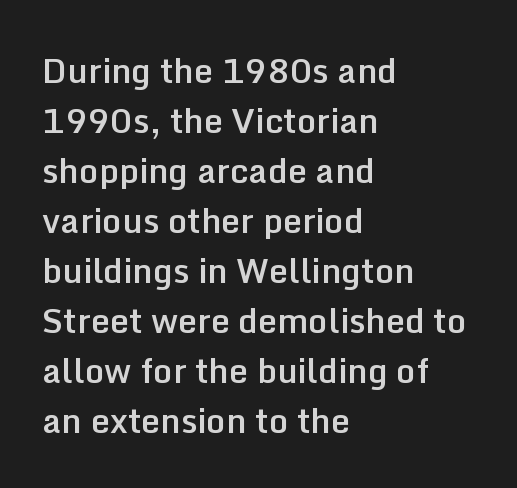
The image shows 34 px semibold sans-serif type, upright; set left-aligned, normal line spacing (1.47x), normal letter spacing, not underlined; low stroke contrast and a medium x-height.
